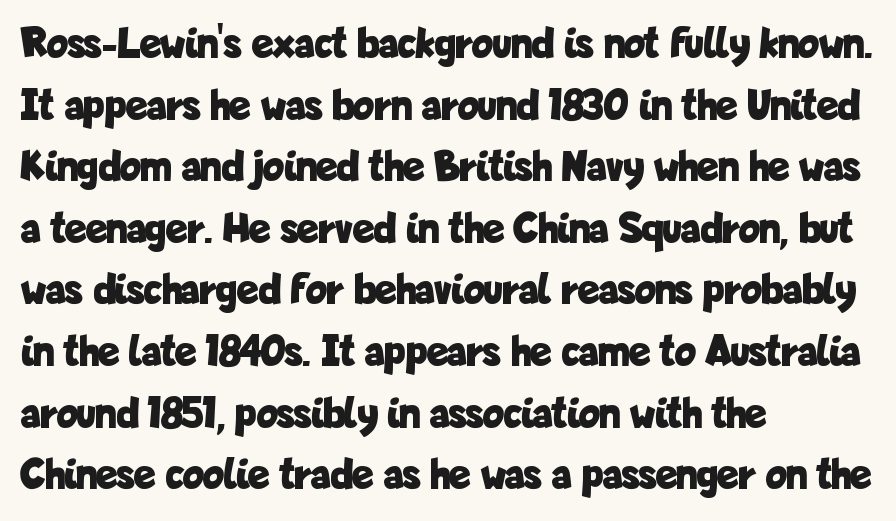
Spacing verdict: proportional, widths tailored to each character. Descenders are the only things crossing below the line. The lines are quadded left. Is there much room between lines? A standard amount, neither cramped nor airy.
